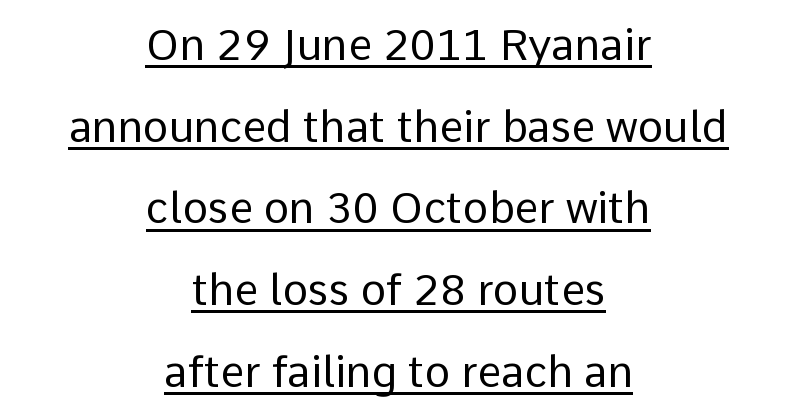
Q: Is the text bold? A: No.
Q: Is the text italic (slanted)? A: No, it is upright.
Q: Is the typeface a serif or a sans-serif typeface? A: Sans-serif.
Q: Is the text underlined? A: Yes.
Q: How is the paragraph aligned? A: Centered.
Q: Is the spacing between letters normal or unusually wide? A: Normal.
Q: Is the spacing between lines tight, normal or loose? A: Loose.
Q: Width (condensed, normal, or wide)? A: Normal.
Q: Stroke contrast? A: Low.
Q: x-height? A: Medium.
Q: Monospaced? A: No.
